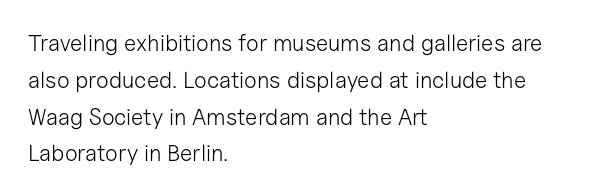
The rendering uses a moderate line-height, typical for paragraphs. The cut favours lightness, reaching ordinary text weight at its darkest. This is roman type, the default non-slanted kind. A student would call this left alignment; a typographer would say flush left, rag right. Honestly, there is no underline to notice here at all. The letterforms sit shoulder to shoulder at normal distance.
